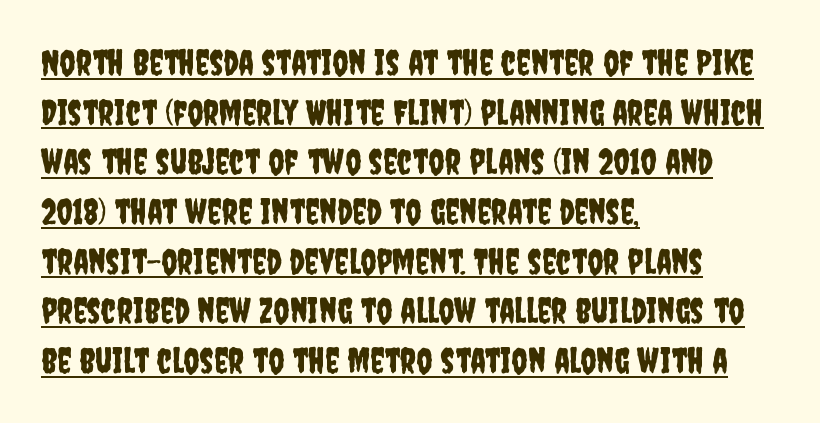
The sample's only ornament is a line tracing under the words. Between one letter and the next there's only the usual sliver of space. This sample has the flowing, uneven cadence of proportional lettering. Nothing sits at the stroke ends, so this counts as sans-serif.
